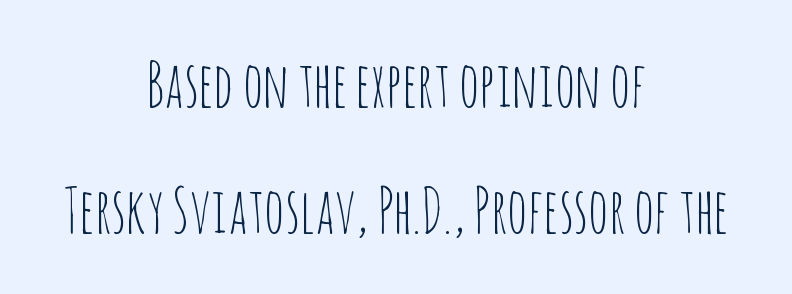
The rendering uses natural spacing where letterforms have individual widths. Notice the wide empty band between every row — that's loose leading. Students, note that the glyphs here touch the page at normal intervals. This rendering uses center alignment, leaving both contours irregular but symmetric. The baseline area is clear.
